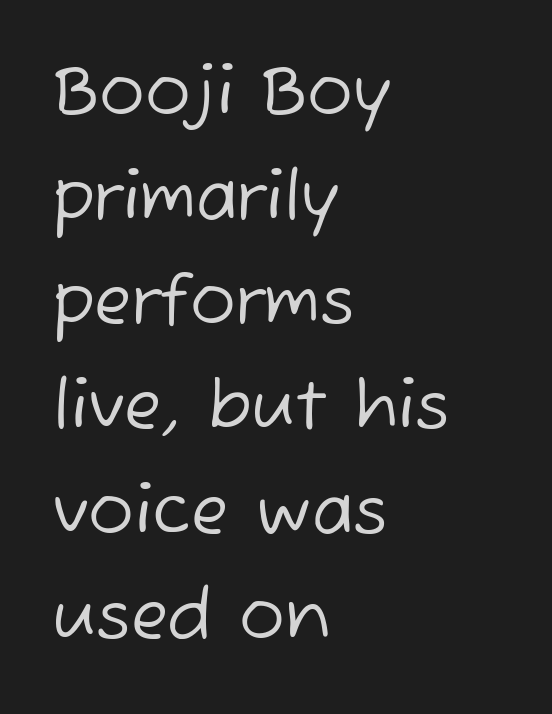
The image shows 68 px regular-weight sans-serif type; set left-aligned, normal line spacing (1.54x), normal letter spacing, not underlined; low stroke contrast and a medium x-height.
